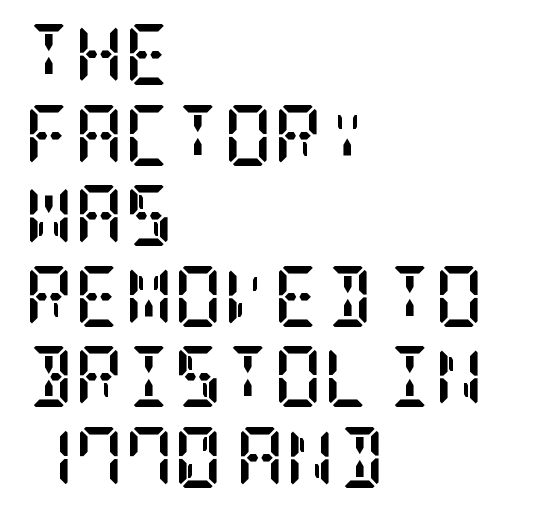
The image shows 61 px semibold, condensed serif type, upright; set left-aligned, normal line spacing (1.32x), normal letter spacing, not underlined; low stroke contrast and a large x-height.
